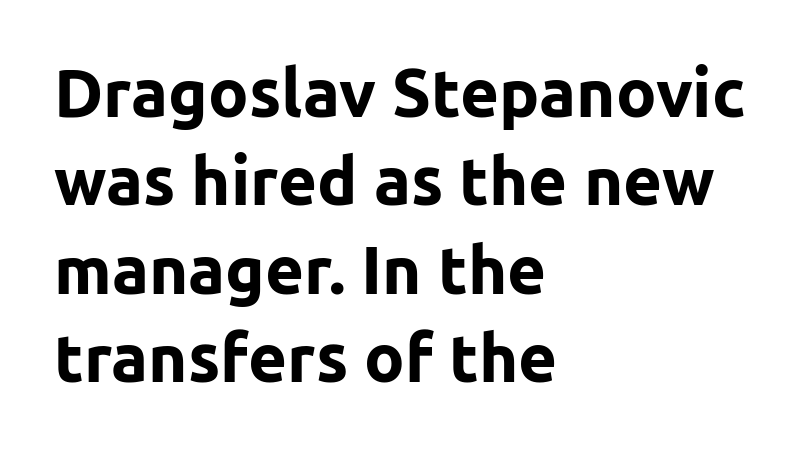
Q: Is the text bold? A: Yes.
Q: Is the text italic (slanted)? A: No, it is upright.
Q: Is the typeface a serif or a sans-serif typeface? A: Sans-serif.
Q: Is the text underlined? A: No.
Q: How is the paragraph aligned? A: Left-aligned.
Q: Is the spacing between letters normal or unusually wide? A: Normal.
Q: Is the spacing between lines tight, normal or loose? A: Normal.
Q: Width (condensed, normal, or wide)? A: Normal.
Q: Stroke contrast? A: Low.
Q: x-height? A: Medium.
Q: Monospaced? A: No.
